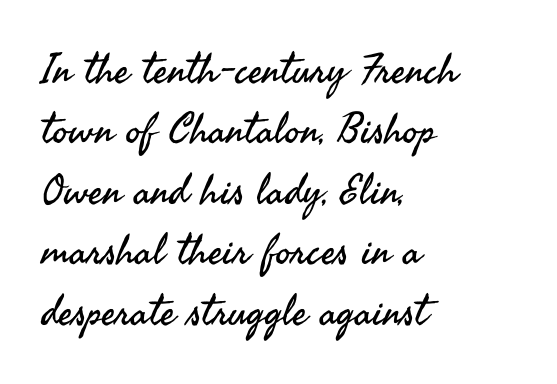
Q: Is the text bold? A: No.
Q: Is the text italic (slanted)? A: Yes.
Q: Is the typeface a serif or a sans-serif typeface? A: Sans-serif.
Q: Is the text underlined? A: No.
Q: How is the paragraph aligned? A: Left-aligned.
Q: Is the spacing between letters normal or unusually wide? A: Normal.
Q: Is the spacing between lines tight, normal or loose? A: Normal.
Q: Width (condensed, normal, or wide)? A: Normal.
Q: Stroke contrast? A: Medium.
Q: x-height? A: Small.
Q: Monospaced? A: No.
